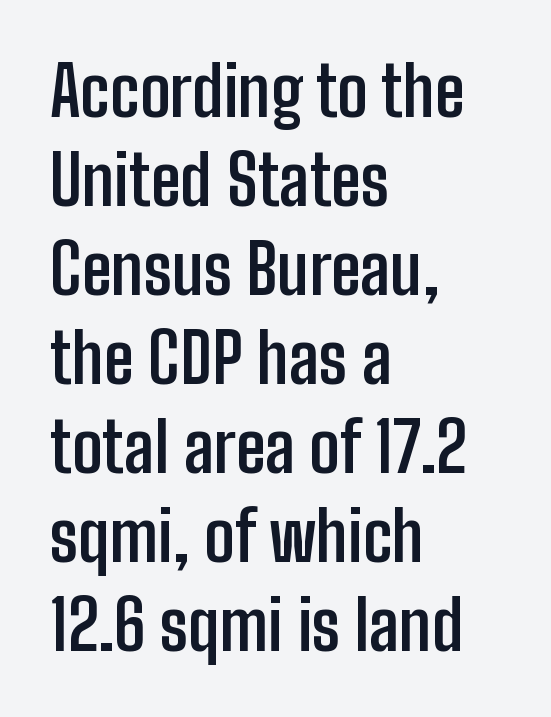
{"serif": "no", "italic": "no", "bold": "yes", "weight": "semibold", "width": "condensed", "stroke_contrast": "low", "x_height": "medium", "monospaced": "no", "underline": "no", "align": "left", "line_spacing": "normal", "line_spacing_ratio": 1.31, "letter_spacing": "normal", "letter_spacing_em": 0.0, "glyph_px": 68}
